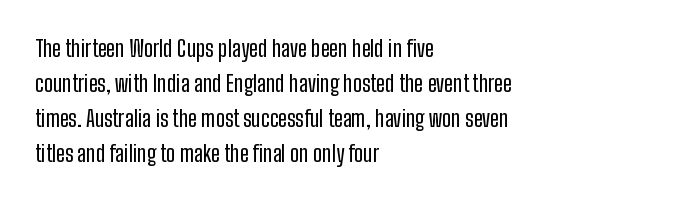
The image shows 22 px text type, upright; set left-aligned, normal line spacing (1.59x), normal letter spacing, not underlined.
